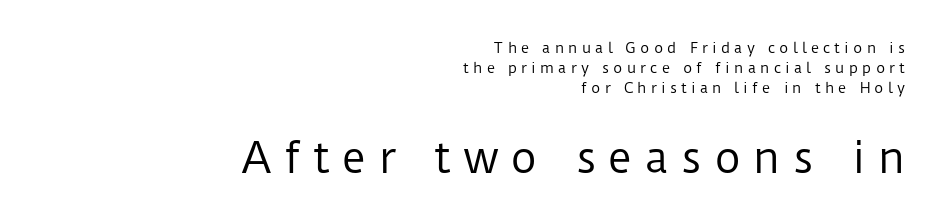
A quiet, ordinary-to-light weight characterises the typeface. In terms of letterform style, serifs are entirely absent. A typesetter would call this leading conventional body-copy spacing. The second block has been scaled up relative to the first. The face used here is proportionally spaced, like ordinary book or web type. In terms of posture, this sample is upright.
